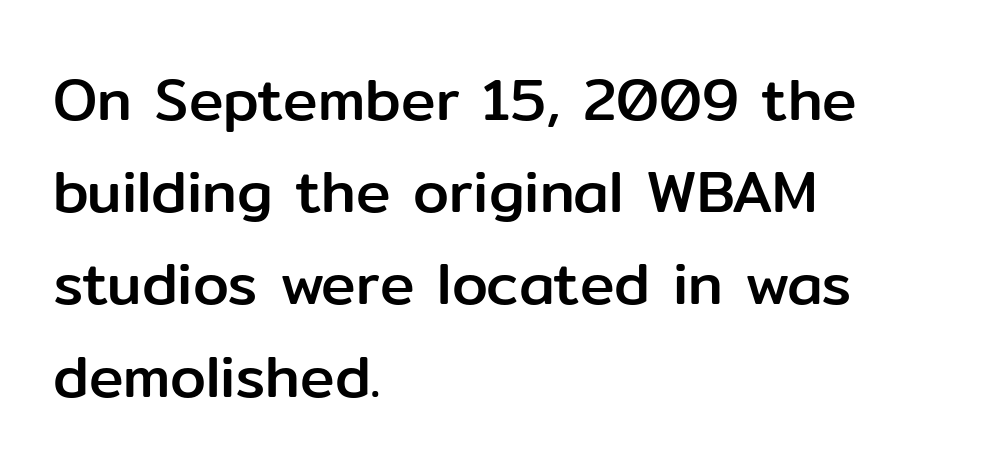
Looks like regular typesetting: each glyph gets only the width it needs. How would I describe the line gaps? Plain and ordinary. Observe the absence of serifs on each vertical stroke in this sample. Just letters on the line, the space beneath them empty. Horizontally, the lines are justified to the leading edge only. What stands out about the letter spacing? Nothing — it is the standard amount.
